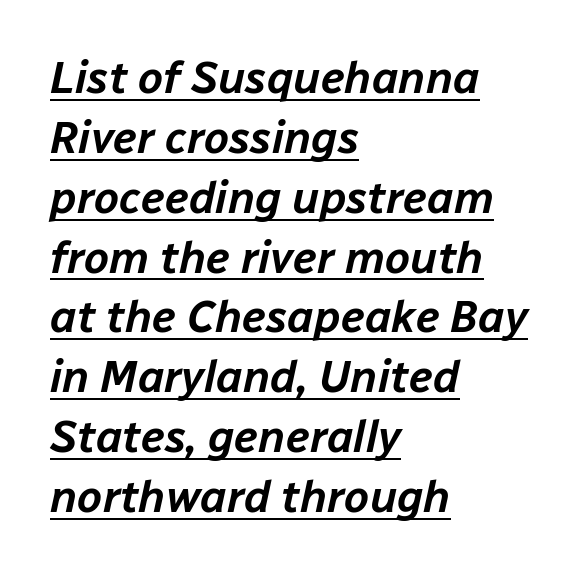
The image shows 45 px text type, italic (leaning right); set left-aligned, normal line spacing (1.33x), normal letter spacing, underlined; low stroke contrast and a medium x-height.
